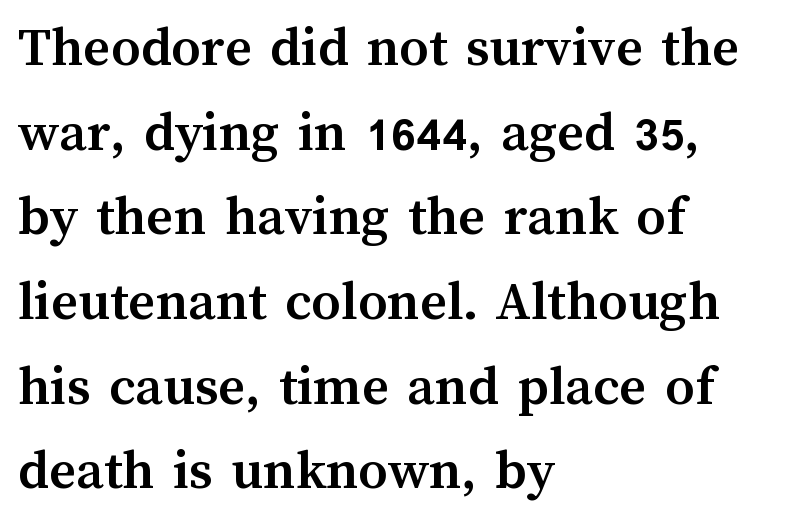
A roman cut, with each character standing at attention. A student would call this left alignment; a typographer would say flush left, rag right. Check under the words: just untouched page. The lines sit at an ordinary, default distance from one another. You'd pick this weight for a headline — it's a proper bold. There is no visible air inserted between adjacent glyphs.
